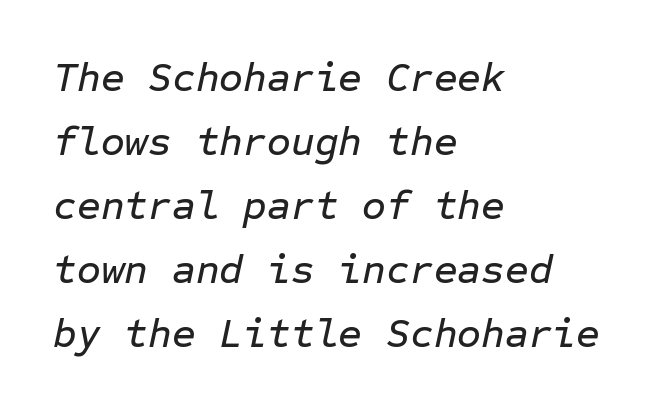
{"italic": "yes", "lean": "right", "slant_degrees": 12, "width": "normal", "stroke_contrast": "low", "x_height": "medium", "monospaced": "yes", "underline": "no", "align": "left", "line_spacing": "normal", "line_spacing_ratio": 1.56, "letter_spacing": "normal", "letter_spacing_em": 0.0, "glyph_px": 41}
